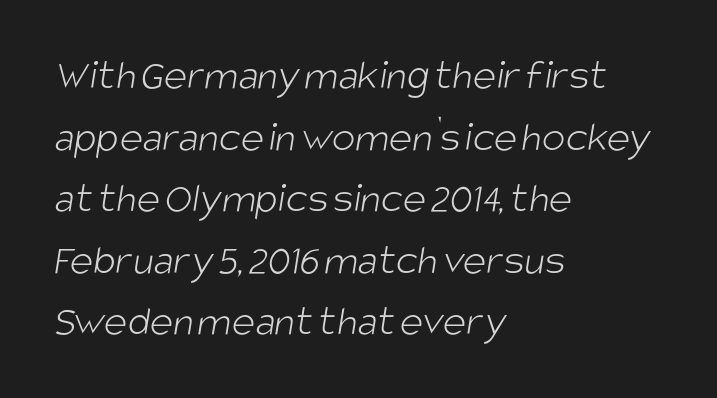
Q: Is the text bold? A: No.
Q: Is the typeface a serif or a sans-serif typeface? A: Sans-serif.
Q: Is the text underlined? A: No.
Q: How is the paragraph aligned? A: Left-aligned.
Q: Is the spacing between letters normal or unusually wide? A: Normal.
Q: Is the spacing between lines tight, normal or loose? A: Normal.
Q: Width (condensed, normal, or wide)? A: Condensed.
Q: Stroke contrast? A: Low.
Q: x-height? A: Large.
Q: Monospaced? A: No.
